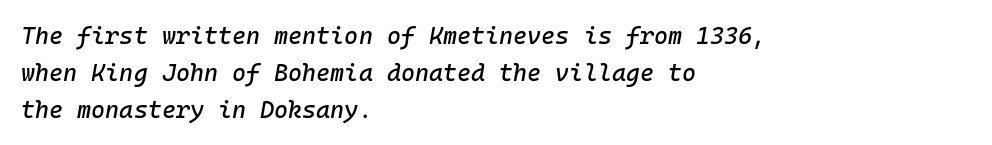
Q: Is the text italic (slanted)? A: Yes, it leans right by about 10 degrees.
Q: Is the text underlined? A: No.
Q: How is the paragraph aligned? A: Left-aligned.
Q: Is the spacing between letters normal or unusually wide? A: Normal.
Q: Is the spacing between lines tight, normal or loose? A: Normal.
